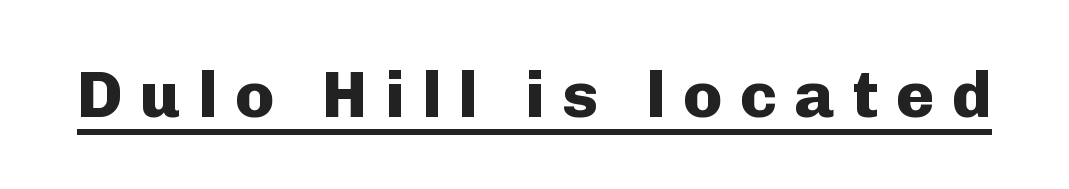
The image shows 65 px heavy sans-serif type, upright; set unusually wide letter spacing (+0.27 em), underlined; low stroke contrast and a medium x-height.
